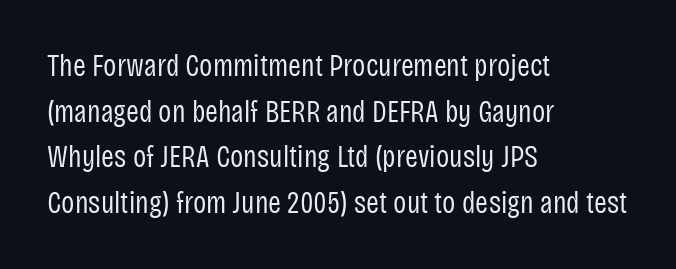
The image shows 31 px regular-weight, condensed sans-serif type, upright; set left-aligned, normal line spacing (1.47x), normal letter spacing, not underlined; low stroke contrast and a large x-height.
